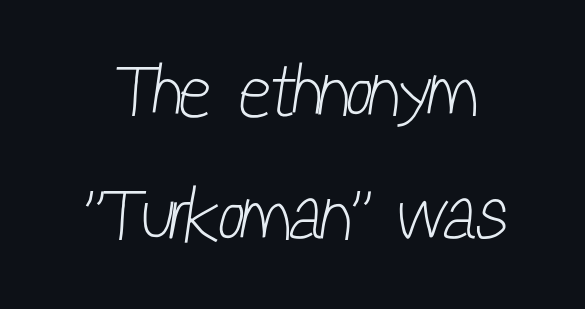
The image shows 75 px light, condensed sans-serif type; set normal line spacing (1.65x), normal letter spacing, not underlined; low stroke contrast and a medium x-height.
